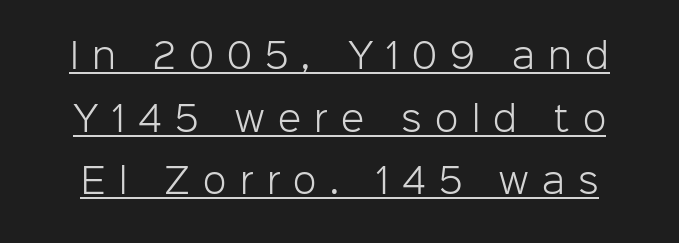
A sans-serif font was chosen for this passage. This sample uses expanded letter spacing, leaving extra air between glyphs. What decoration does the sample have? An underline. This is roman type, the default non-slanted kind. The rendering uses natural spacing where letterforms have individual widths. Heaviness? Minimal to ordinary, like unemphasized prose.
